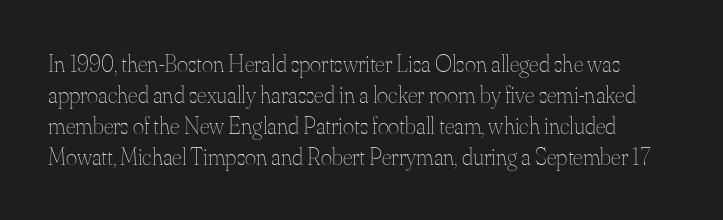
{"italic": "no", "bold": "no", "underline": "no", "line_spacing": "normal", "line_spacing_ratio": 1.29, "letter_spacing": "normal", "letter_spacing_em": 0.0, "glyph_px": 24}
